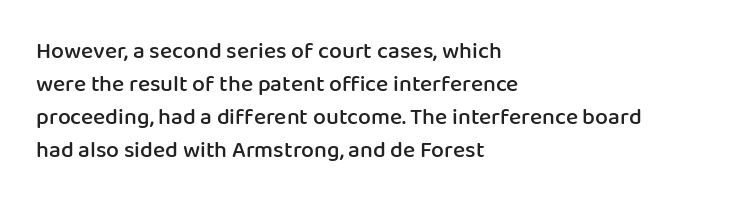
Q: Is the text bold? A: Semi-bold.
Q: Is the text italic (slanted)? A: No, it is upright.
Q: Is the text underlined? A: No.
Q: How is the paragraph aligned? A: Left-aligned.
Q: Is the spacing between letters normal or unusually wide? A: Normal.
Q: Is the spacing between lines tight, normal or loose? A: Normal.
